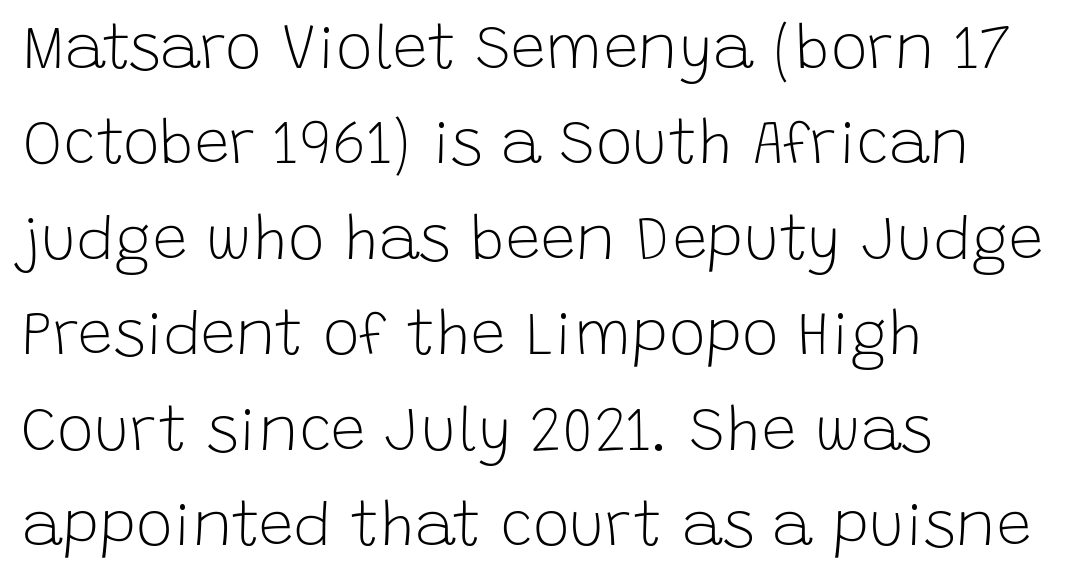
{"serif": "no", "italic": "no", "bold": "no", "weight": "light", "width": "normal", "stroke_contrast": "low", "x_height": "large", "monospaced": "no", "underline": "no", "align": "left", "line_spacing": "normal", "line_spacing_ratio": 1.54, "letter_spacing": "normal", "letter_spacing_em": 0.0, "glyph_px": 62}
